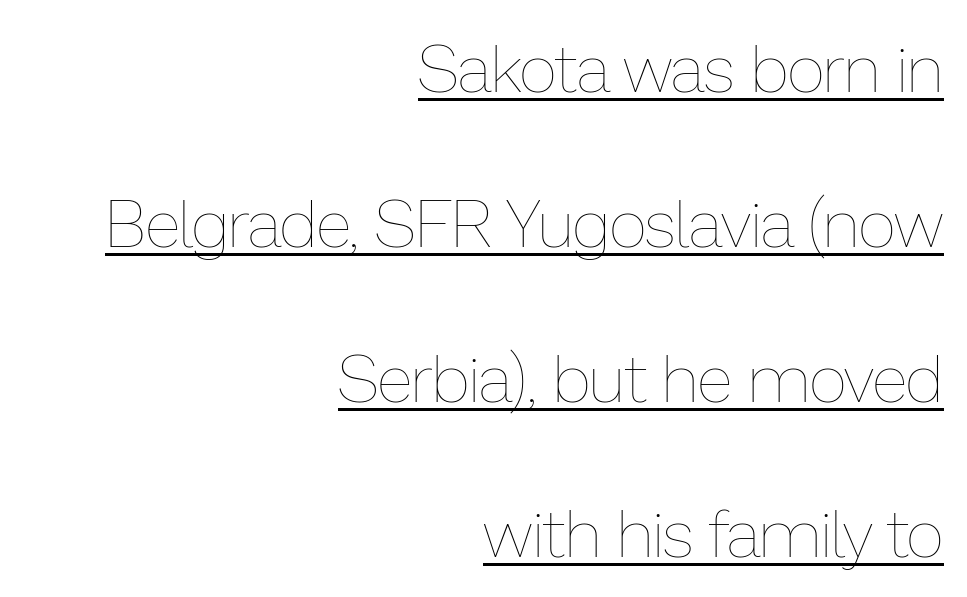
{"italic": "no", "bold": "no", "weight": "thin", "width": "normal", "stroke_contrast": "low", "x_height": "medium", "monospaced": "no", "underline": "yes", "align": "right", "line_spacing": "loose", "line_spacing_ratio": 2.35, "letter_spacing": "normal", "letter_spacing_em": 0.0, "glyph_px": 66}
